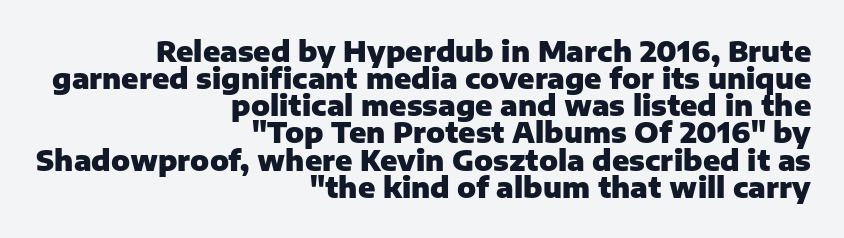
{"serif": "no", "italic": "no", "bold": "yes", "weight": "heavy", "width": "normal", "stroke_contrast": "low", "x_height": "medium", "monospaced": "no", "underline": "no", "align": "right", "line_spacing": "tight", "line_spacing_ratio": 0.97, "letter_spacing": "normal", "letter_spacing_em": 0.0, "glyph_px": 28}
